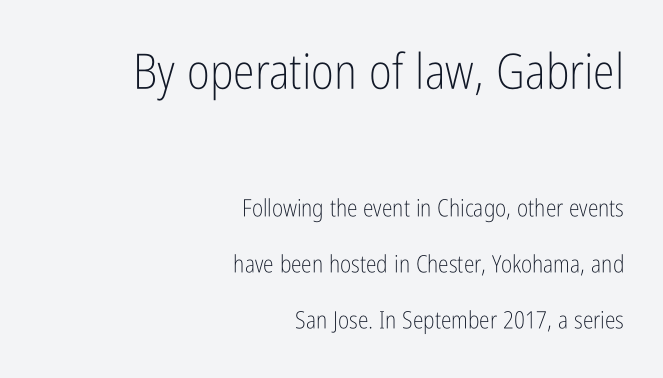
The image shows 49 px light, condensed sans-serif type, upright; set right-aligned, loose line spacing (2.33x), normal letter spacing, not underlined; the first (top) block is 2.04x larger; low stroke contrast and a medium x-height.
